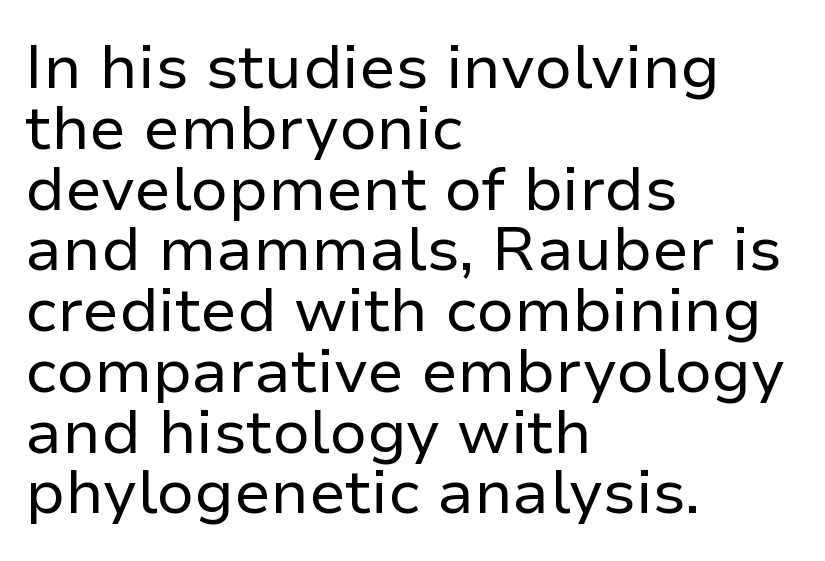
{"serif": "no", "italic": "no", "bold": "no", "weight": "regular", "width": "normal", "stroke_contrast": "low", "x_height": "medium", "monospaced": "no", "underline": "no", "align": "left", "line_spacing": "tight", "line_spacing_ratio": 0.98, "letter_spacing": "normal", "letter_spacing_em": 0.0, "glyph_px": 62}
